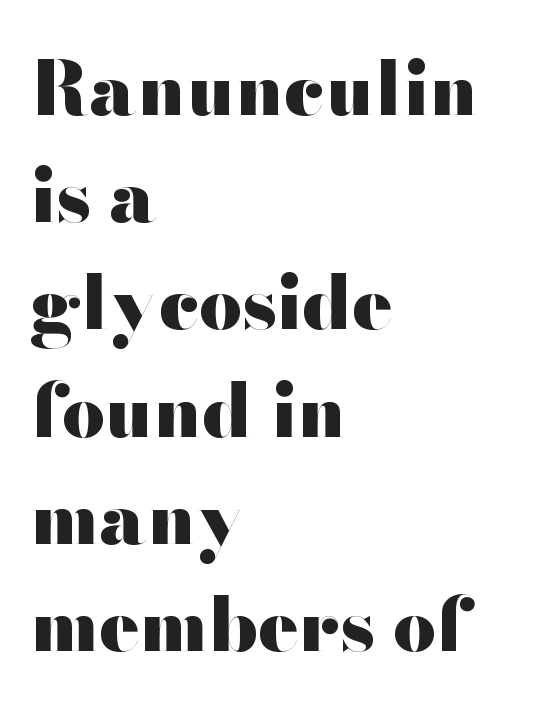
Q: Is the text bold? A: Yes.
Q: Is the text italic (slanted)? A: No, it is upright.
Q: Is the typeface a serif or a sans-serif typeface? A: Sans-serif.
Q: Is the text underlined? A: No.
Q: How is the paragraph aligned? A: Left-aligned.
Q: Is the spacing between letters normal or unusually wide? A: Normal.
Q: Is the spacing between lines tight, normal or loose? A: Normal.
Q: Width (condensed, normal, or wide)? A: Wide.
Q: Stroke contrast? A: High.
Q: x-height? A: Small.
Q: Monospaced? A: No.
